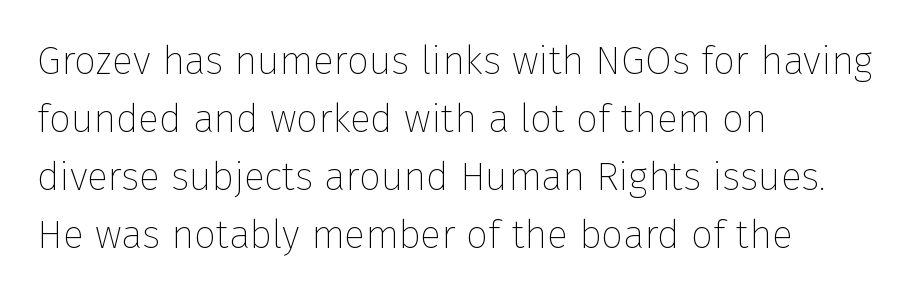
{"serif": "no", "italic": "no", "bold": "no", "weight": "thin", "width": "normal", "stroke_contrast": "low", "x_height": "medium", "monospaced": "no", "underline": "no", "align": "left", "line_spacing": "normal", "line_spacing_ratio": 1.49, "letter_spacing": "normal", "letter_spacing_em": 0.0, "glyph_px": 39}
